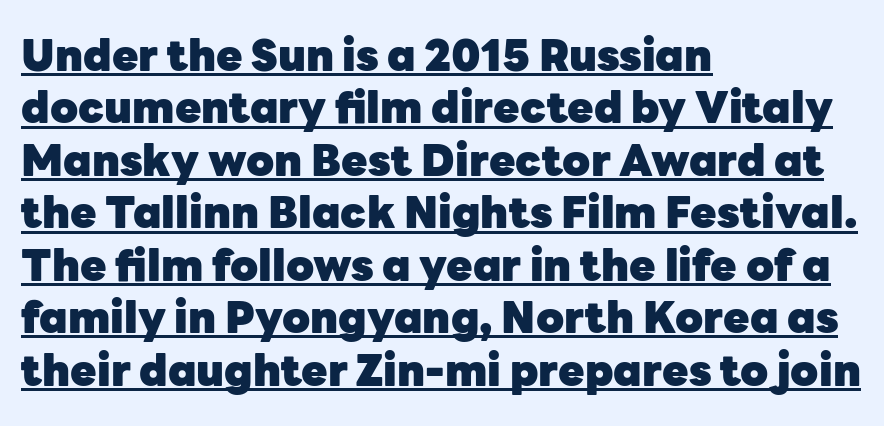
Note the varied advance widths — an 'i' is clearly narrower than an 'm'. Is this a sans? Yes — the strokes have no serifs. When letters stand straight like this, we call the style roman or upright. The paragraph has a hard left edge and a soft right edge. Words appear dense and cohesive because spacing is normal.
